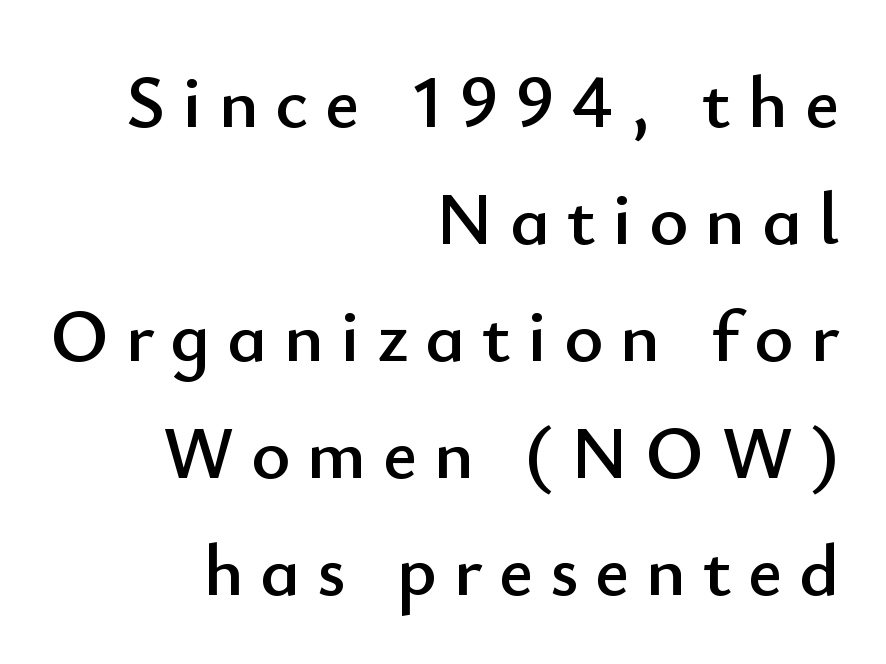
Q: Is the text italic (slanted)? A: No, it is upright.
Q: Is the typeface a serif or a sans-serif typeface? A: Sans-serif.
Q: Is the text underlined? A: No.
Q: How is the paragraph aligned? A: Right-aligned.
Q: Is the spacing between letters normal or unusually wide? A: Unusually wide.
Q: Is the spacing between lines tight, normal or loose? A: Normal.
Q: Width (condensed, normal, or wide)? A: Normal.
Q: Stroke contrast? A: Low.
Q: x-height? A: Small.
Q: Monospaced? A: No.
